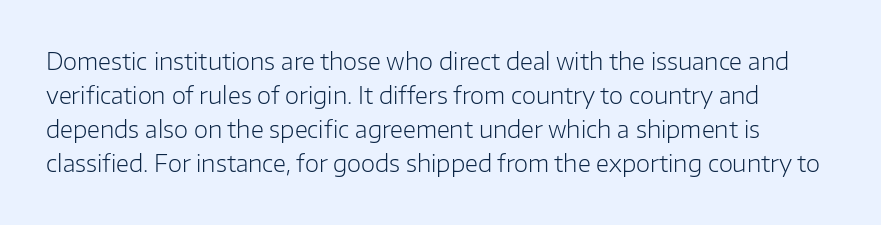
The image shows 23 px text type, upright; set normal line spacing (1.48x), normal letter spacing, not underlined.
